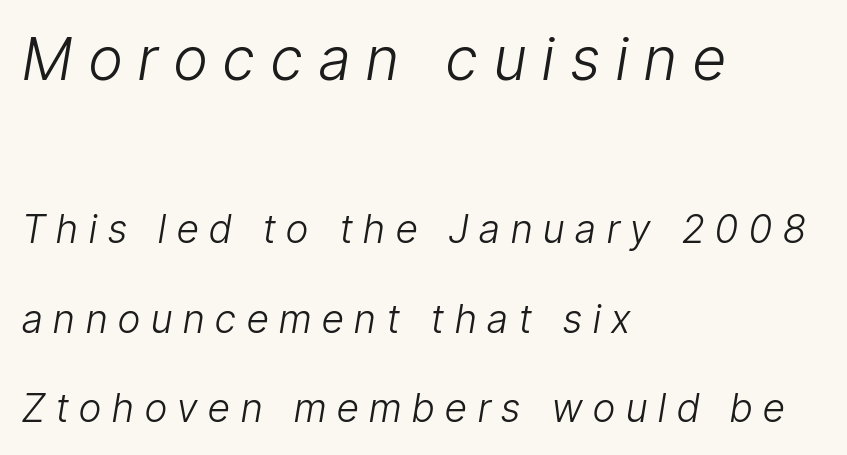
Q: Is the text bold? A: No.
Q: Is the text italic (slanted)? A: Yes, it leans right by about 9 degrees.
Q: Is the text underlined? A: No.
Q: How is the paragraph aligned? A: Left-aligned.
Q: Is the spacing between letters normal or unusually wide? A: Unusually wide.
Q: Is the spacing between lines tight, normal or loose? A: Loose.
Q: Which block of text is set in a larger size, the first (top) or the second (bottom)? A: The first (top) one.
Q: Width (condensed, normal, or wide)? A: Condensed.
Q: Stroke contrast? A: Low.
Q: x-height? A: Medium.
Q: Monospaced? A: No.
